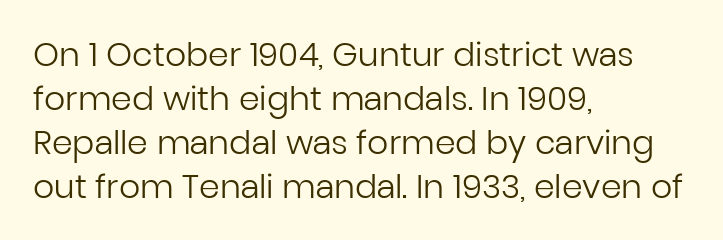
Q: Is the text bold? A: No.
Q: Is the text italic (slanted)? A: No, it is upright.
Q: Is the typeface a serif or a sans-serif typeface? A: Sans-serif.
Q: Is the text underlined? A: No.
Q: How is the paragraph aligned? A: Left-aligned.
Q: Is the spacing between letters normal or unusually wide? A: Normal.
Q: Is the spacing between lines tight, normal or loose? A: Normal.
Q: Width (condensed, normal, or wide)? A: Normal.
Q: Stroke contrast? A: Low.
Q: x-height? A: Medium.
Q: Monospaced? A: No.
